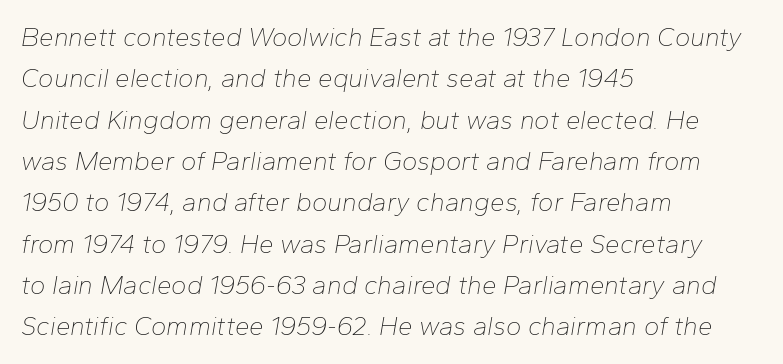
Horizontal bands of white between lines are of average thickness. Has an underline been added? It has not. The ragged edge is on the right, which tells us the setting is flush left. The rendering keeps characters at their native spacing. The axis of the letterforms is tilted away from vertical. Heft: none added — not bold.
